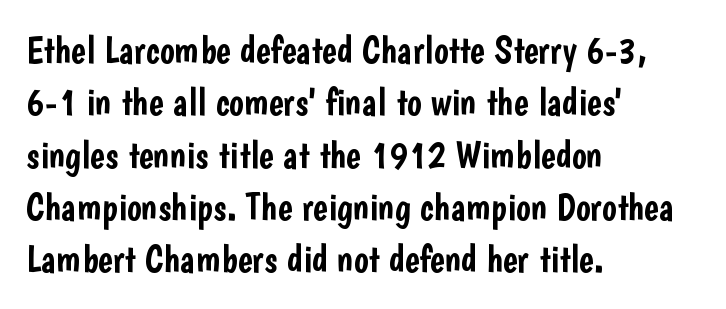
Q: Is the text italic (slanted)? A: No, it is upright.
Q: Is the typeface a serif or a sans-serif typeface? A: Sans-serif.
Q: Is the text underlined? A: No.
Q: How is the paragraph aligned? A: Left-aligned.
Q: Is the spacing between letters normal or unusually wide? A: Normal.
Q: Is the spacing between lines tight, normal or loose? A: Normal.
Q: Width (condensed, normal, or wide)? A: Condensed.
Q: Stroke contrast? A: Low.
Q: x-height? A: Medium.
Q: Monospaced? A: No.
